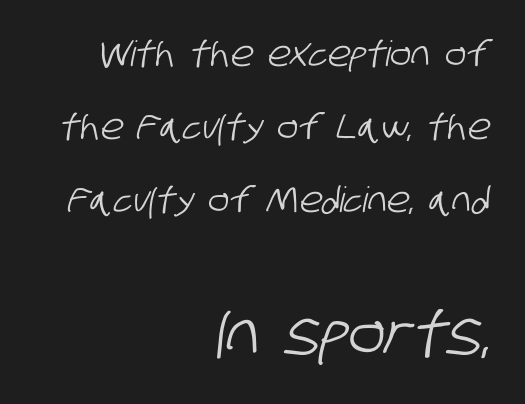
{"serif": "no", "width": "condensed", "stroke_contrast": "low", "x_height": "large", "monospaced": "no", "underline": "no", "align": "right", "line_spacing": "loose", "line_spacing_ratio": 2.08, "letter_spacing": "normal", "letter_spacing_em": 0.0, "larger_block": "second", "size_ratio": 1.74, "glyph_px": 61}
